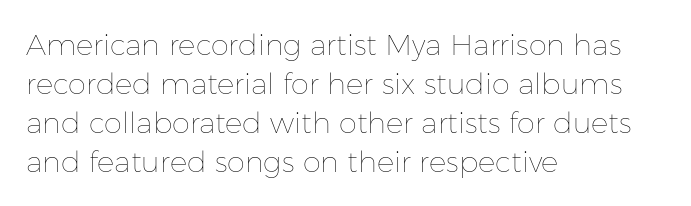
The image shows 29 px thin type, upright; set left-aligned, normal line spacing (1.34x), normal letter spacing, not underlined; low stroke contrast and a medium x-height.
